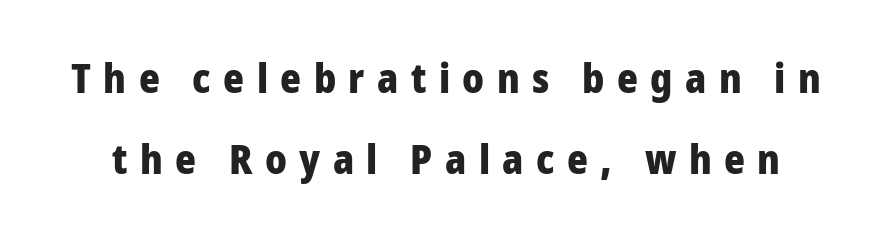
Q: Is the text bold? A: Yes.
Q: Is the text italic (slanted)? A: No, it is upright.
Q: Is the typeface a serif or a sans-serif typeface? A: Sans-serif.
Q: Is the text underlined? A: No.
Q: Is the spacing between letters normal or unusually wide? A: Unusually wide.
Q: Is the spacing between lines tight, normal or loose? A: Loose.
Q: Width (condensed, normal, or wide)? A: Normal.
Q: Stroke contrast? A: Low.
Q: x-height? A: Medium.
Q: Monospaced? A: No.
